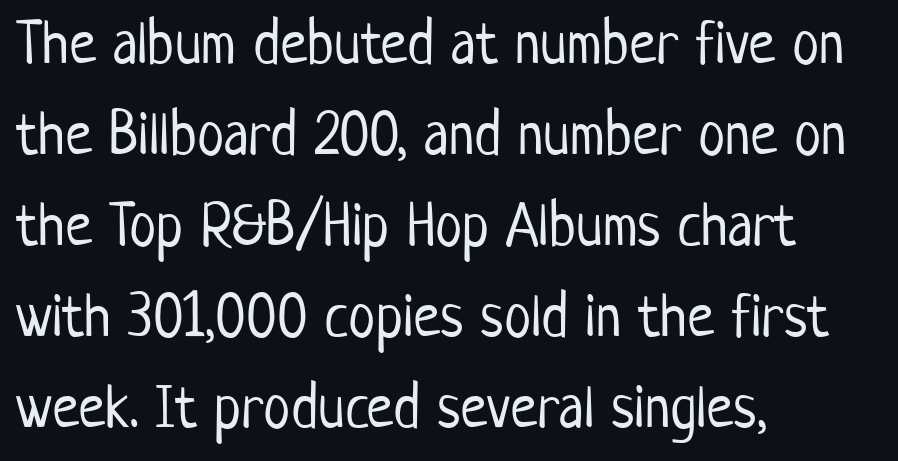
The image shows 61 px light, condensed sans-serif type, upright; set left-aligned, normal line spacing (1.49x), normal letter spacing, not underlined; low stroke contrast and a medium x-height.
